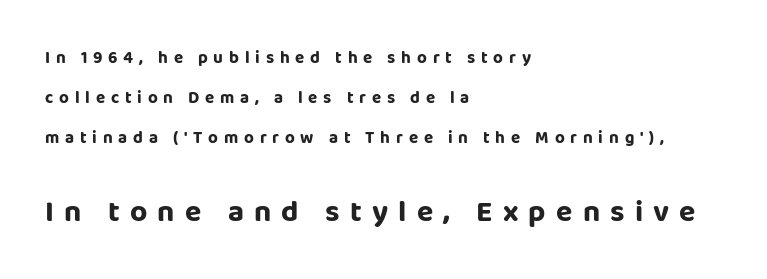
The image shows 30 px bold sans-serif type, upright; set left-aligned, loose line spacing (2.36x), unusually wide letter spacing (+0.34 em), not underlined; the second (bottom) block is 1.76x larger; low stroke contrast and a large x-height.
